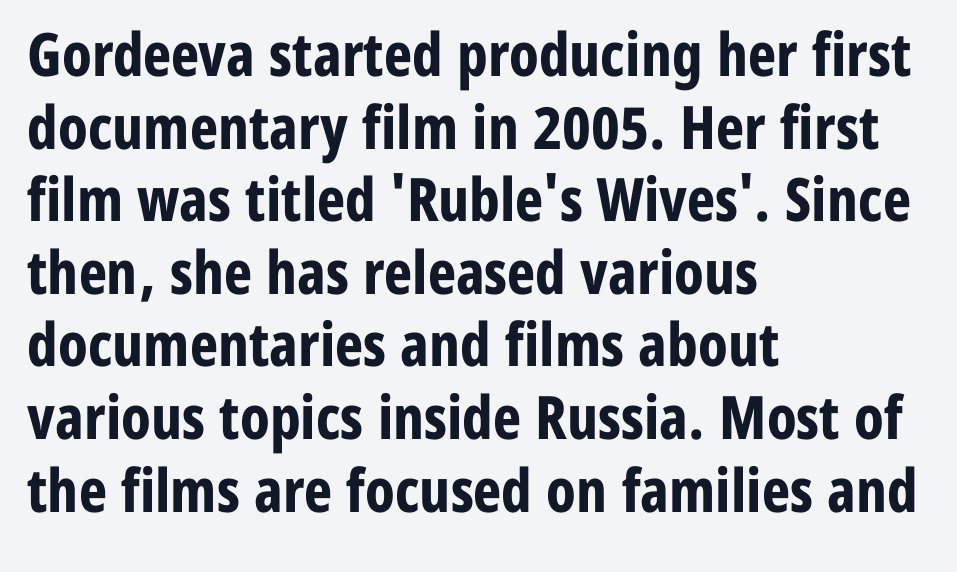
Q: Is the text bold? A: Yes.
Q: Is the text italic (slanted)? A: No, it is upright.
Q: Is the typeface a serif or a sans-serif typeface? A: Sans-serif.
Q: Is the text underlined? A: No.
Q: How is the paragraph aligned? A: Left-aligned.
Q: Is the spacing between letters normal or unusually wide? A: Normal.
Q: Width (condensed, normal, or wide)? A: Condensed.
Q: Stroke contrast? A: Low.
Q: x-height? A: Medium.
Q: Monospaced? A: No.
